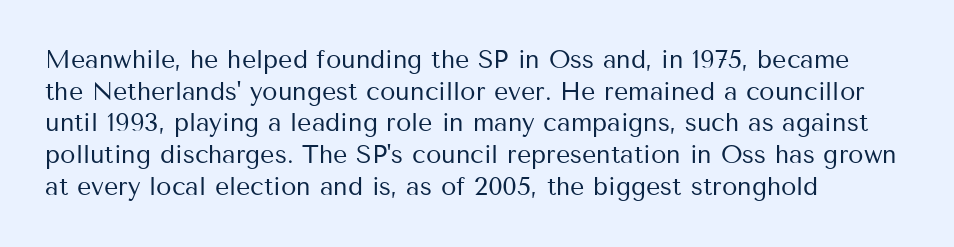
The image shows 25 px text type, upright; set left-aligned, normal line spacing (1.27x), normal letter spacing, not underlined.
